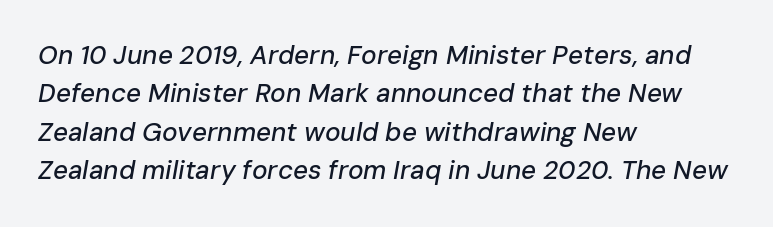
Just letters on the line, the space beneath them empty. Visually the block forms a straight wall on the left and a jagged coastline on the right. Leading matches the norm, producing a regular column. Here the glyphs are tracked normally, forming tight word shapes. The axis of the letterforms is tilted away from vertical.
